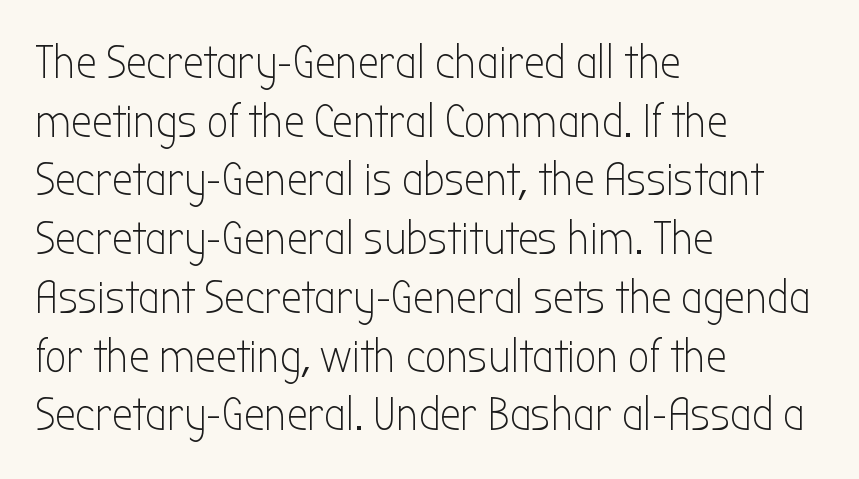
Q: Is the text bold? A: No.
Q: Is the text italic (slanted)? A: No, it is upright.
Q: Is the typeface a serif or a sans-serif typeface? A: Sans-serif.
Q: Is the text underlined? A: No.
Q: How is the paragraph aligned? A: Left-aligned.
Q: Is the spacing between letters normal or unusually wide? A: Normal.
Q: Is the spacing between lines tight, normal or loose? A: Normal.
Q: Width (condensed, normal, or wide)? A: Condensed.
Q: Stroke contrast? A: Low.
Q: x-height? A: Medium.
Q: Monospaced? A: No.
